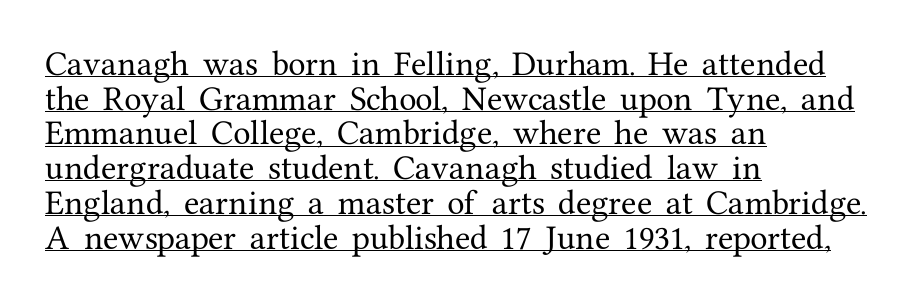
The image shows 28 px serif type, upright; set left-aligned, line spacing 1.24x, normal letter spacing, underlined; medium stroke contrast and a medium x-height.
